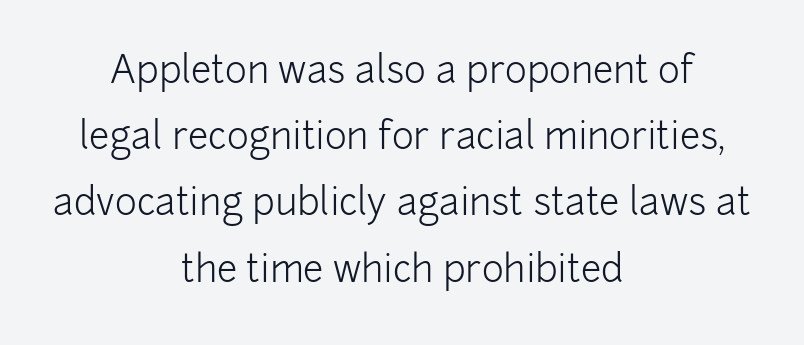
{"serif": "no", "italic": "no", "bold": "no", "weight": "light", "width": "normal", "stroke_contrast": "low", "x_height": "medium", "monospaced": "no", "underline": "no", "align": "center", "line_spacing_ratio": 1.79, "letter_spacing": "normal", "letter_spacing_em": 0.0, "glyph_px": 37}
